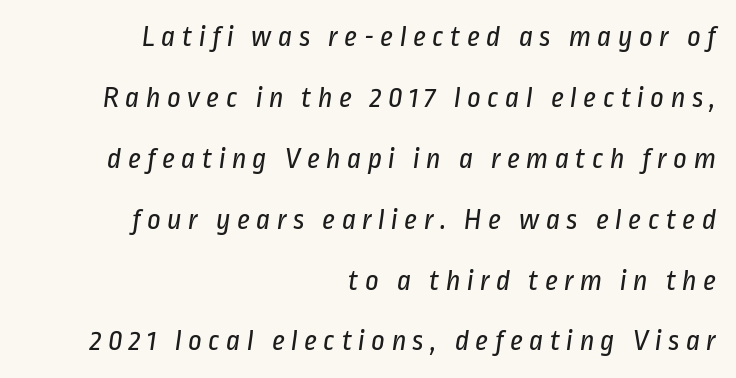
The image shows 30 px regular-weight, condensed sans-serif type; set right-aligned, loose line spacing (2.03x), unusually wide letter spacing (+0.21 em), not underlined; low stroke contrast and a medium x-height.
